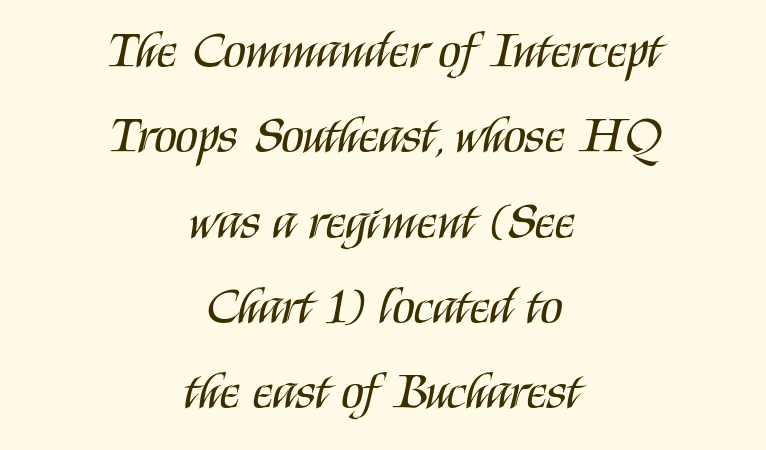
Q: Is the text bold? A: No.
Q: Is the text italic (slanted)? A: Yes.
Q: Is the typeface a serif or a sans-serif typeface? A: Sans-serif.
Q: Is the text underlined? A: No.
Q: How is the paragraph aligned? A: Centered.
Q: Is the spacing between letters normal or unusually wide? A: Normal.
Q: Is the spacing between lines tight, normal or loose? A: Normal.
Q: Width (condensed, normal, or wide)? A: Condensed.
Q: Stroke contrast? A: Medium.
Q: x-height? A: Large.
Q: Monospaced? A: No.
